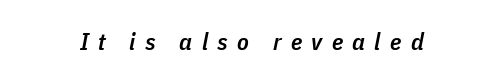
The image shows 24 px text type, italic (leaning right); set unusually wide letter spacing (+0.39 em), not underlined.
